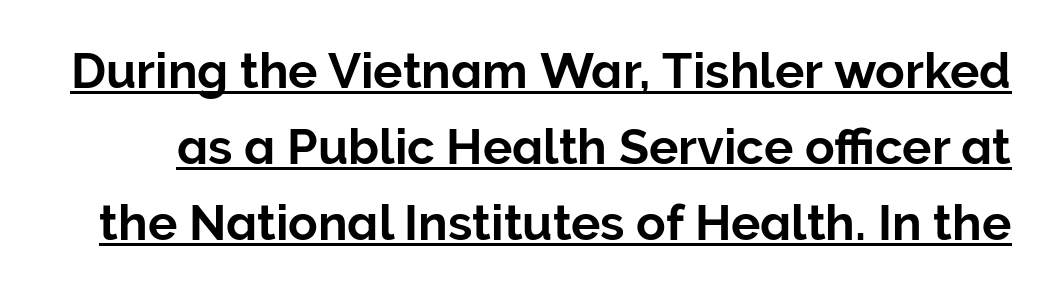
The image shows 49 px sans-serif type, upright; set normal line spacing (1.55x), normal letter spacing, underlined; low stroke contrast and a medium x-height.
